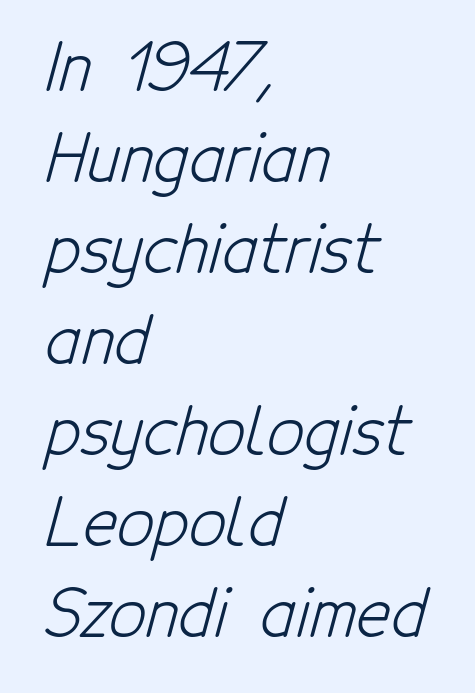
Q: Is the text bold? A: No.
Q: Is the typeface a serif or a sans-serif typeface? A: Sans-serif.
Q: Is the text underlined? A: No.
Q: How is the paragraph aligned? A: Left-aligned.
Q: Is the spacing between letters normal or unusually wide? A: Normal.
Q: Is the spacing between lines tight, normal or loose? A: Normal.
Q: Width (condensed, normal, or wide)? A: Condensed.
Q: Stroke contrast? A: Low.
Q: x-height? A: Medium.
Q: Monospaced? A: No.
